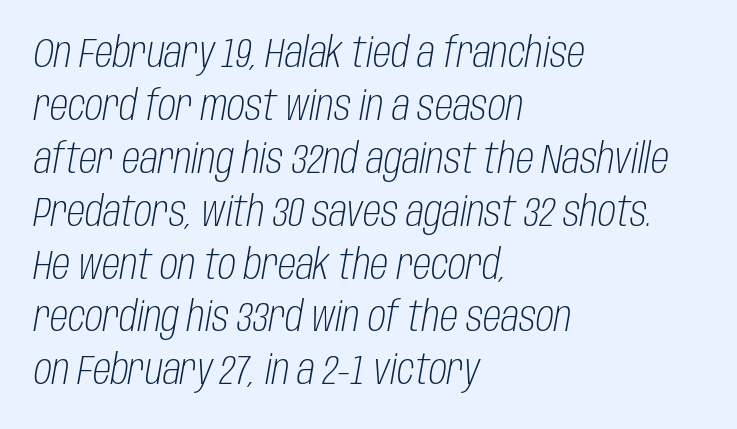
Q: Is the text bold? A: No.
Q: Is the text italic (slanted)? A: Yes, it leans right by about 10 degrees.
Q: Is the text underlined? A: No.
Q: How is the paragraph aligned? A: Left-aligned.
Q: Is the spacing between letters normal or unusually wide? A: Normal.
Q: Is the spacing between lines tight, normal or loose? A: Normal.
Q: Width (condensed, normal, or wide)? A: Condensed.
Q: Stroke contrast? A: Low.
Q: x-height? A: Large.
Q: Monospaced? A: No.
